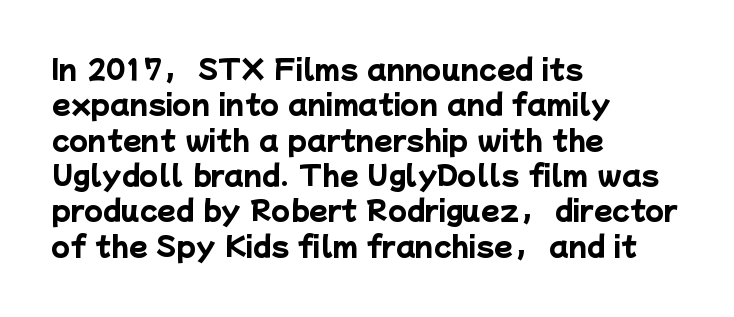
Q: Is the text bold? A: Yes.
Q: Is the text underlined? A: No.
Q: How is the paragraph aligned? A: Left-aligned.
Q: Is the spacing between letters normal or unusually wide? A: Normal.
Q: Is the spacing between lines tight, normal or loose? A: Normal.
